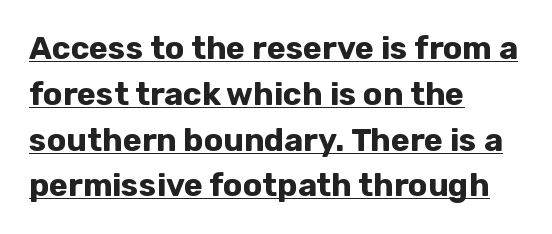
The image shows 32 px bold sans-serif type, upright; set left-aligned, normal line spacing (1.43x), normal letter spacing, underlined; low stroke contrast and a medium x-height.
